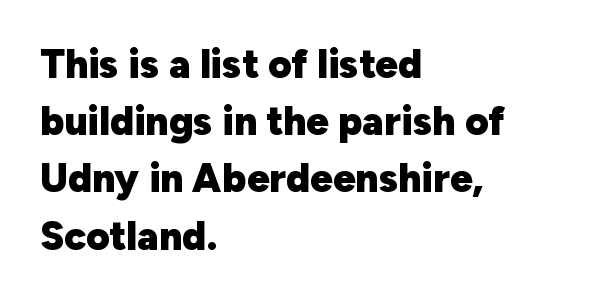
The face used here is proportionally spaced, like ordinary book or web type. I'd describe the lettering as bold — thick and assertive. Has an underline been added? It has not. Rows of type keep a routine distance in the vertical direction. Observe the absence of serifs on each vertical stroke in this sample. Reading down the block, your eye returns to a fixed left position each line.
